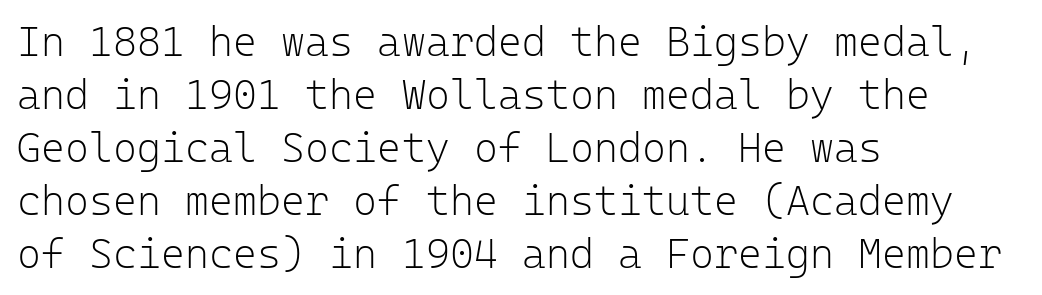
Q: Is the text bold? A: No.
Q: Is the text italic (slanted)? A: No, it is upright.
Q: Is the typeface a serif or a sans-serif typeface? A: Sans-serif.
Q: Is the text underlined? A: No.
Q: How is the paragraph aligned? A: Left-aligned.
Q: Is the spacing between letters normal or unusually wide? A: Normal.
Q: Is the spacing between lines tight, normal or loose? A: Normal.
Q: Width (condensed, normal, or wide)? A: Normal.
Q: Stroke contrast? A: Low.
Q: x-height? A: Medium.
Q: Monospaced? A: Yes.
